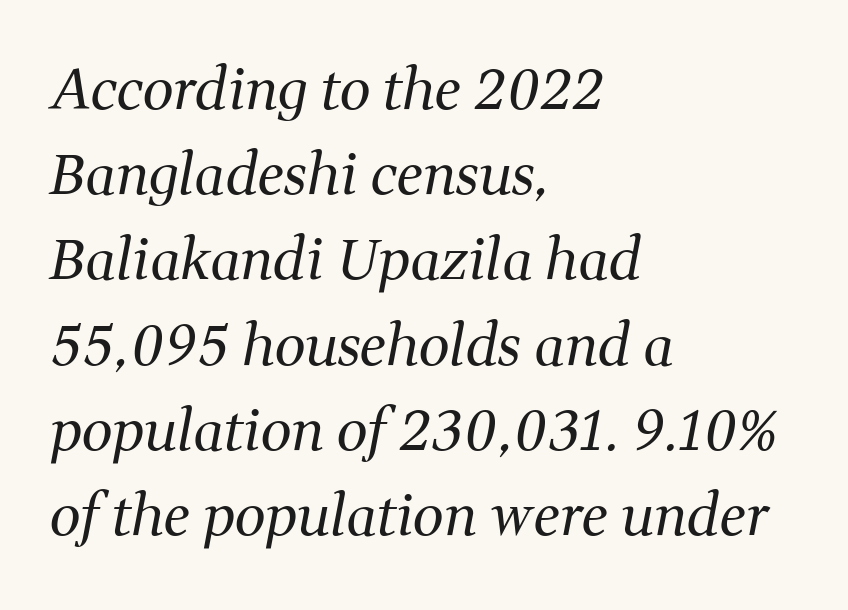
{"serif": "yes", "italic": "yes", "lean": "right", "slant_degrees": 11, "bold": "no", "weight": "regular", "width": "normal", "stroke_contrast": "medium", "x_height": "medium", "monospaced": "no", "underline": "no", "align": "left", "line_spacing": "normal", "line_spacing_ratio": 1.55, "letter_spacing": "normal", "letter_spacing_em": 0.0, "glyph_px": 55}
